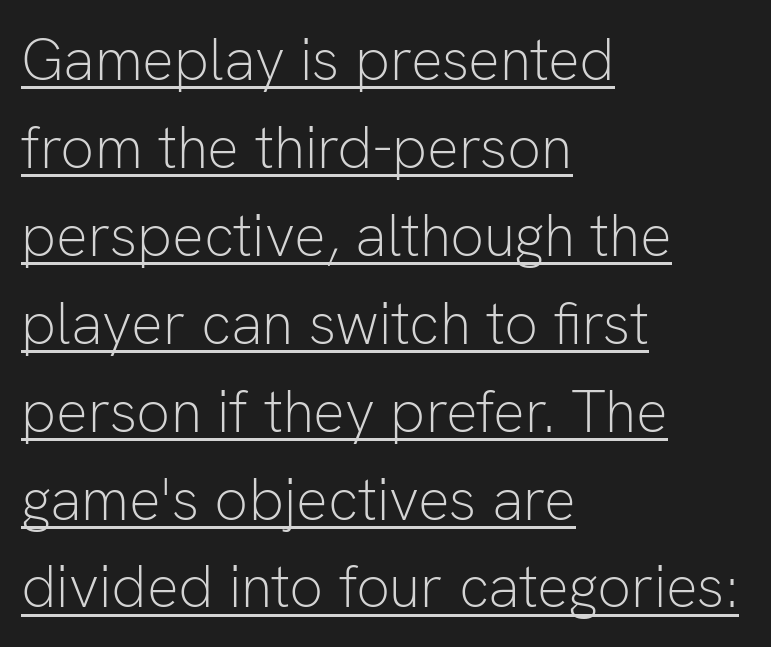
Q: Is the text bold? A: No.
Q: Is the text italic (slanted)? A: No, it is upright.
Q: Is the typeface a serif or a sans-serif typeface? A: Sans-serif.
Q: Is the text underlined? A: Yes.
Q: How is the paragraph aligned? A: Left-aligned.
Q: Is the spacing between letters normal or unusually wide? A: Normal.
Q: Is the spacing between lines tight, normal or loose? A: Normal.
Q: Width (condensed, normal, or wide)? A: Normal.
Q: Stroke contrast? A: Low.
Q: x-height? A: Medium.
Q: Monospaced? A: No.
